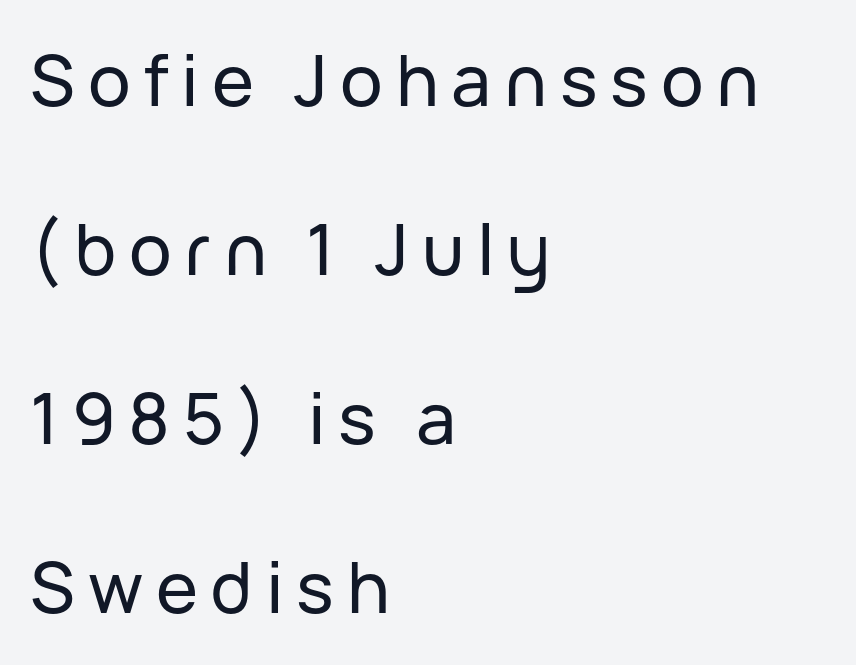
Baseline-to-baseline distance is far greater than the letter height. Alignment: flush left. Check the space under the baseline: it is left empty. You could not count columns in this text — the font is proportionally spaced. The text was rendered using a sans face with plain stroke endings. No italicization has been applied; the sample stays upright.
